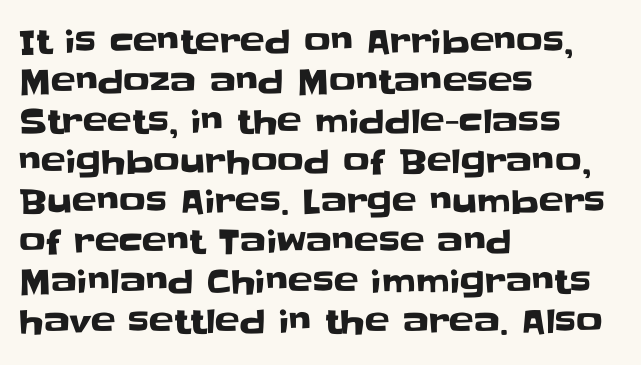
Q: Is the text italic (slanted)? A: No, it is upright.
Q: Is the typeface a serif or a sans-serif typeface? A: Sans-serif.
Q: Is the text underlined? A: No.
Q: How is the paragraph aligned? A: Left-aligned.
Q: Is the spacing between letters normal or unusually wide? A: Normal.
Q: Width (condensed, normal, or wide)? A: Normal.
Q: Stroke contrast? A: Low.
Q: x-height? A: Large.
Q: Monospaced? A: No.
